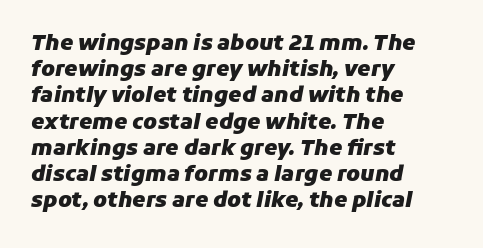
The whole block is typeset with a tilt. A normal amount of white space separates one row of letters from the next. Descender tails drop into unmarked territory. Students, note that the glyphs here touch the page at normal intervals.
